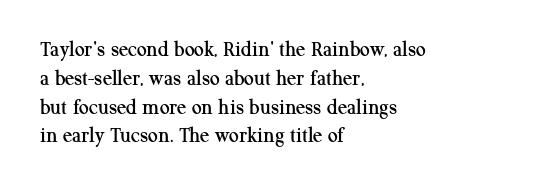
The image shows 22 px text type, upright; set left-aligned, normal line spacing (1.31x), normal letter spacing, not underlined.
